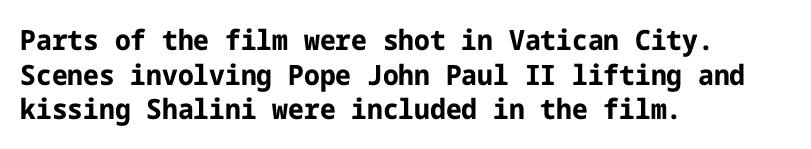
{"serif": "no", "italic": "no", "bold": "yes", "weight": "bold", "width": "normal", "stroke_contrast": "low", "x_height": "medium", "underline": "no", "align": "left", "line_spacing_ratio": 1.24, "letter_spacing": "normal", "letter_spacing_em": 0.0, "glyph_px": 28}
